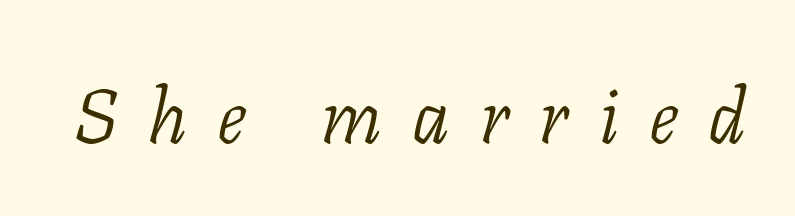
The image shows 75 px light serif type, italic (leaning right); set unusually wide letter spacing (+0.4 em), not underlined; low stroke contrast and a medium x-height.
